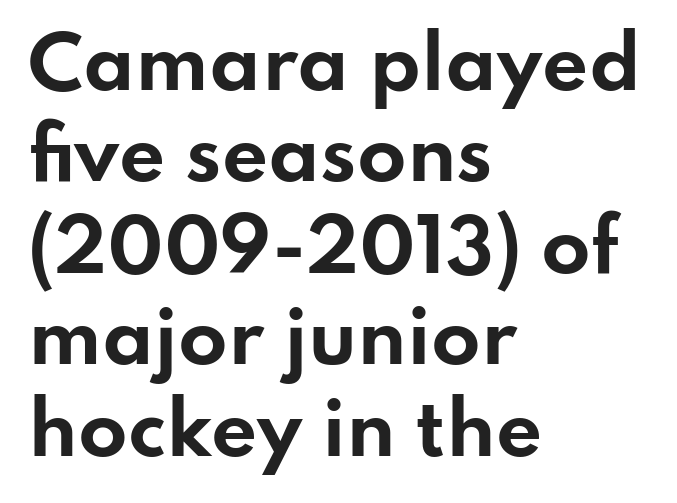
{"serif": "no", "italic": "no", "bold": "yes", "weight": "bold", "width": "wide", "stroke_contrast": "low", "x_height": "small", "monospaced": "no", "underline": "no", "align": "left", "line_spacing": "normal", "line_spacing_ratio": 1.27, "letter_spacing": "normal", "letter_spacing_em": 0.0, "glyph_px": 72}
